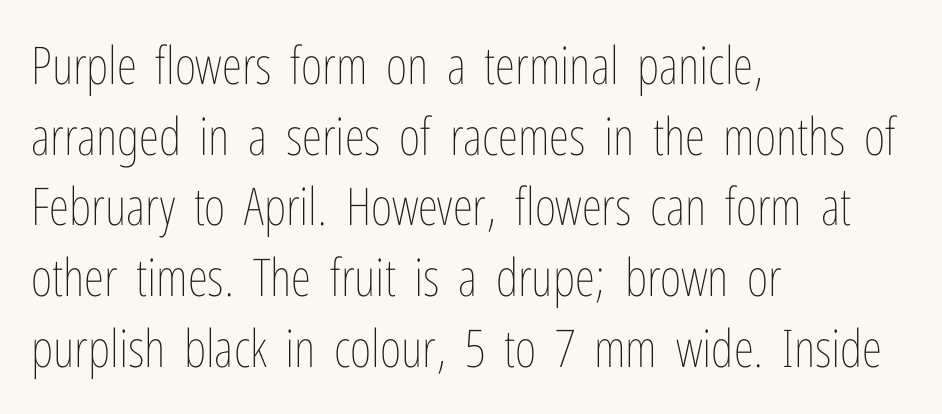
{"italic": "no", "bold": "no", "weight": "thin", "width": "condensed", "stroke_contrast": "low", "x_height": "medium", "monospaced": "no", "underline": "no", "align": "left", "line_spacing": "normal", "line_spacing_ratio": 1.36, "letter_spacing": "normal", "letter_spacing_em": 0.0, "glyph_px": 52}
